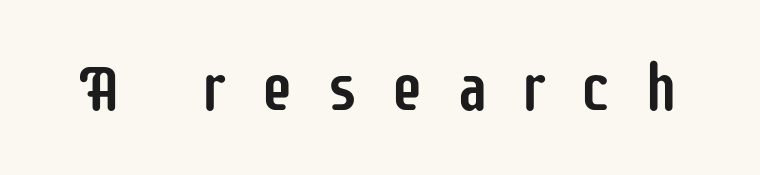
The image shows 65 px condensed sans-serif type, upright; set unusually wide letter spacing (+0.5 em), not underlined; low stroke contrast and a large x-height.
